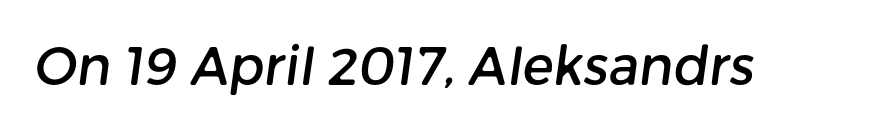
Q: Is the typeface a serif or a sans-serif typeface? A: Sans-serif.
Q: Is the text underlined? A: No.
Q: Is the spacing between letters normal or unusually wide? A: Normal.
Q: Width (condensed, normal, or wide)? A: Normal.
Q: Stroke contrast? A: Low.
Q: x-height? A: Medium.
Q: Monospaced? A: No.
